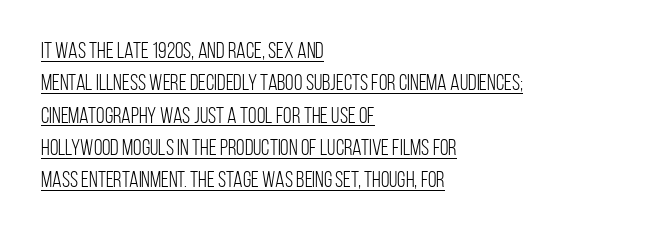
Q: Is the text bold? A: No.
Q: Is the text italic (slanted)? A: No, it is upright.
Q: Is the text underlined? A: Yes.
Q: How is the paragraph aligned? A: Left-aligned.
Q: Is the spacing between letters normal or unusually wide? A: Normal.
Q: Is the spacing between lines tight, normal or loose? A: Normal.
